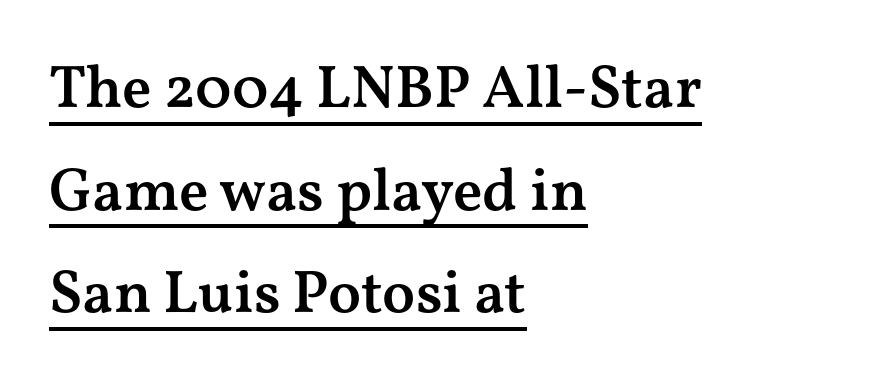
A roman cut, with each character standing at attention. Type style note: has serifs. Horizontally, the lines are justified to the leading edge only. These lines keep a tight, regular rhythm from letter to letter.
